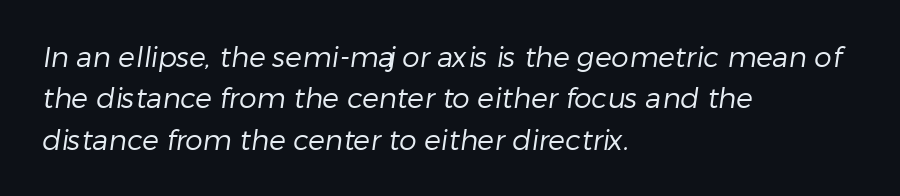
Q: Is the text bold? A: No.
Q: Is the typeface a serif or a sans-serif typeface? A: Sans-serif.
Q: Is the text underlined? A: No.
Q: How is the paragraph aligned? A: Left-aligned.
Q: Is the spacing between letters normal or unusually wide? A: Normal.
Q: Is the spacing between lines tight, normal or loose? A: Normal.
Q: Width (condensed, normal, or wide)? A: Normal.
Q: Stroke contrast? A: Low.
Q: x-height? A: Medium.
Q: Monospaced? A: No.
